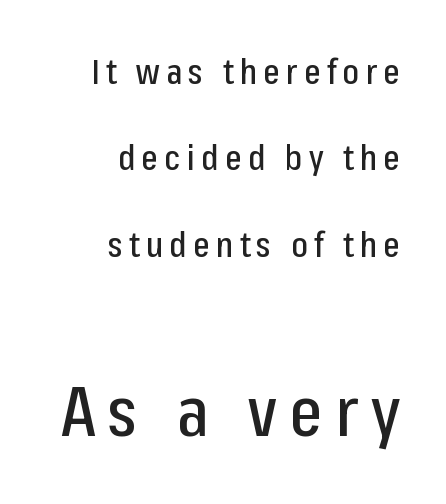
These two chunks differ in scale, with the bottom chunk taking the larger measure. Proportional: the letters do not fall into vertical columns. Italic: no, the glyphs are upright roman. The lines are spread far apart with generous leading. Alignment: flush right.
